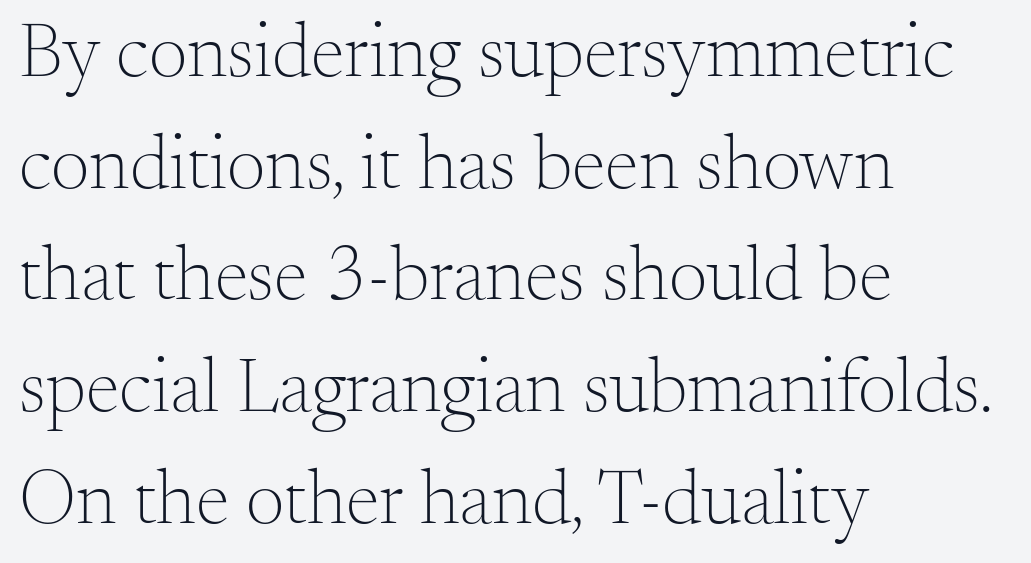
Q: Is the text bold? A: No.
Q: Is the text italic (slanted)? A: No, it is upright.
Q: Is the typeface a serif or a sans-serif typeface? A: Serif.
Q: Is the text underlined? A: No.
Q: How is the paragraph aligned? A: Left-aligned.
Q: Is the spacing between letters normal or unusually wide? A: Normal.
Q: Is the spacing between lines tight, normal or loose? A: Normal.
Q: Width (condensed, normal, or wide)? A: Normal.
Q: Stroke contrast? A: Medium.
Q: x-height? A: Small.
Q: Monospaced? A: No.
